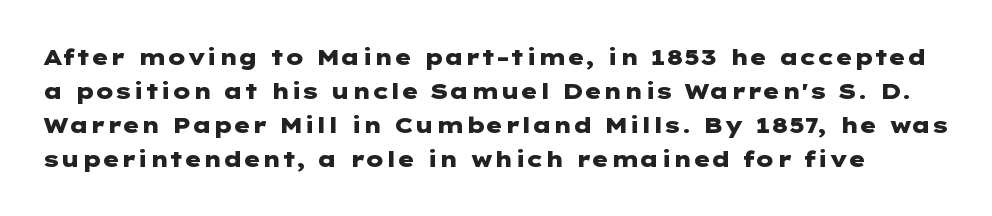
{"italic": "no", "bold": "yes", "underline": "no", "line_spacing": "normal", "line_spacing_ratio": 1.54, "letter_spacing": "normal", "letter_spacing_em": 0.0, "glyph_px": 22}
